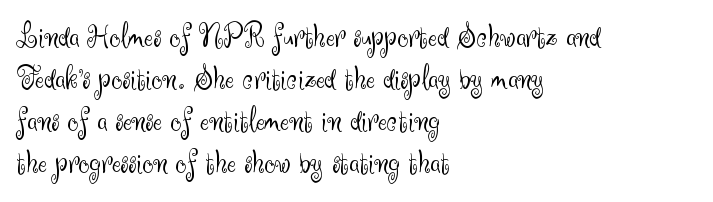
Weight class: somewhere from thin through regular. Characters follow at the spacing the type designer built in. The strip under each line holds only bare page. Looks like regular typesetting: each glyph gets only the width it needs.
